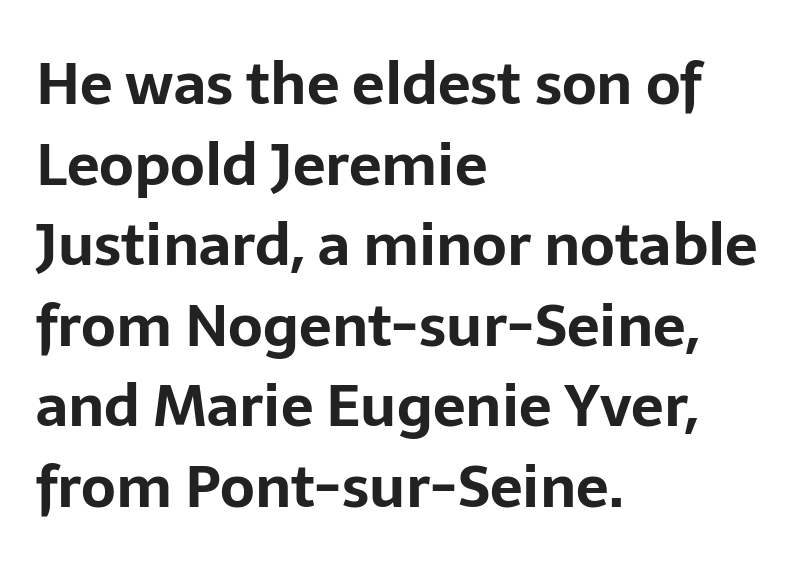
In terms of letterform style, serifs are entirely absent. Summary of vertical rhythm: regular, with standard interline spacing. Designer's note — italics off, roman on. Short note: letters normally spaced. Has an underline been added? It has not.
